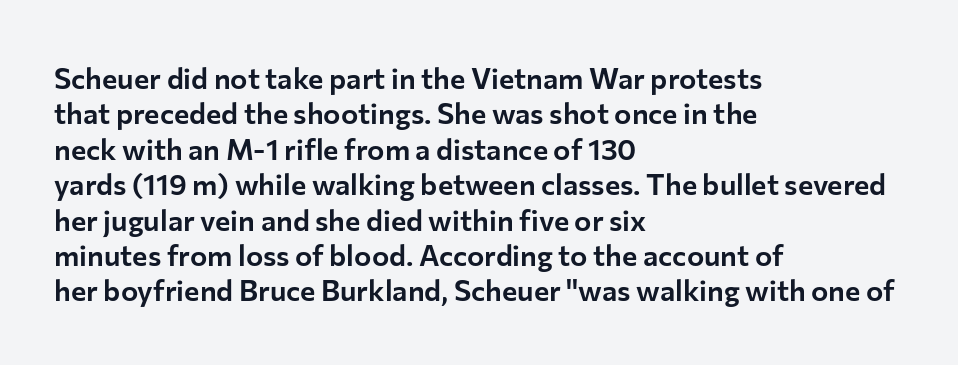
Q: Is the text italic (slanted)? A: No, it is upright.
Q: Is the typeface a serif or a sans-serif typeface? A: Sans-serif.
Q: Is the text underlined? A: No.
Q: How is the paragraph aligned? A: Left-aligned.
Q: Is the spacing between letters normal or unusually wide? A: Normal.
Q: Width (condensed, normal, or wide)? A: Normal.
Q: Stroke contrast? A: Low.
Q: x-height? A: Medium.
Q: Monospaced? A: No.
